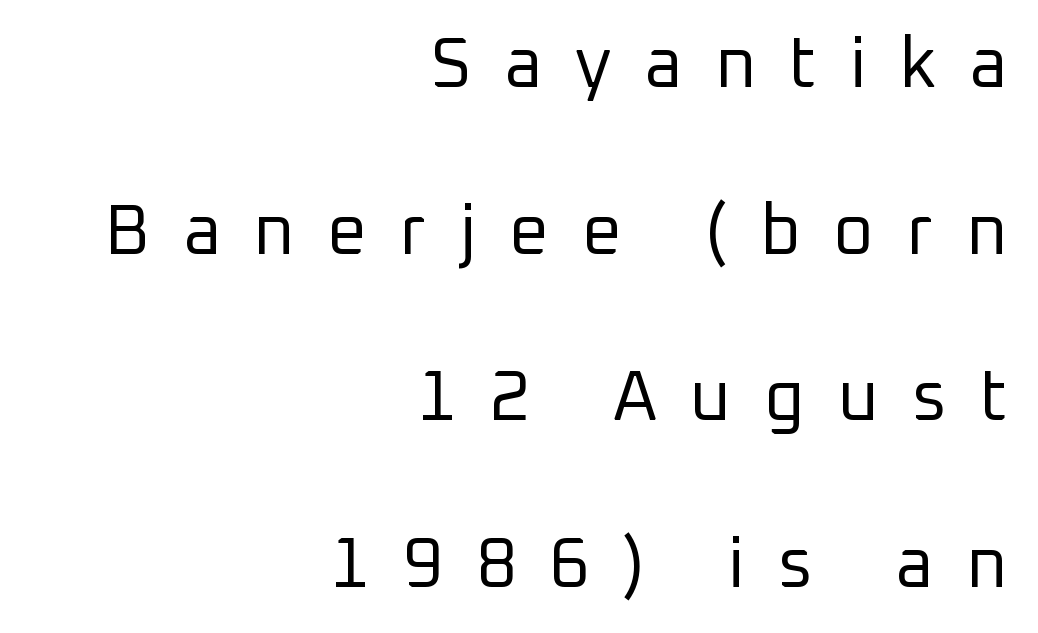
This rendering employs a face without finishing strokes, i.e., a sans-serif. Teacher's note: observe the even right margin — that is flush-right alignment. The lettering holds an erect, upright posture throughout. The tracking reads as deliberately expanded to a designer's eye. You could not count columns in this text — the font is proportionally spaced.
